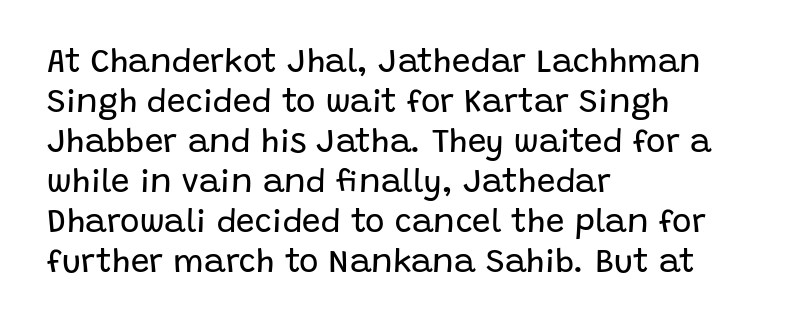
The image shows 33 px regular-weight sans-serif type, upright; set left-aligned, line spacing 1.21x, normal letter spacing, not underlined; low stroke contrast and a large x-height.
